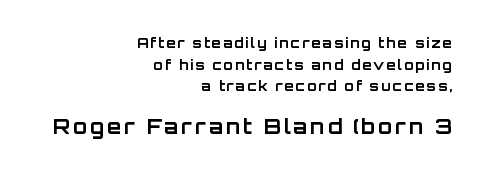
The image shows 21 px bold type, upright; set right-aligned, normal line spacing (1.54x), not underlined; the second (bottom) block is 1.5x larger.
